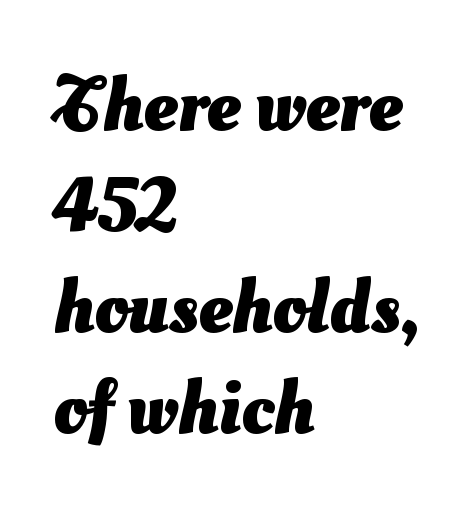
All the whitespace from short lines collects on the right. The gap between lines stays unmarked. Bold? Absolutely — the strokes are thick and heavy. Look at the bottom of the vertical strokes: they stop flat, with no serifs.
